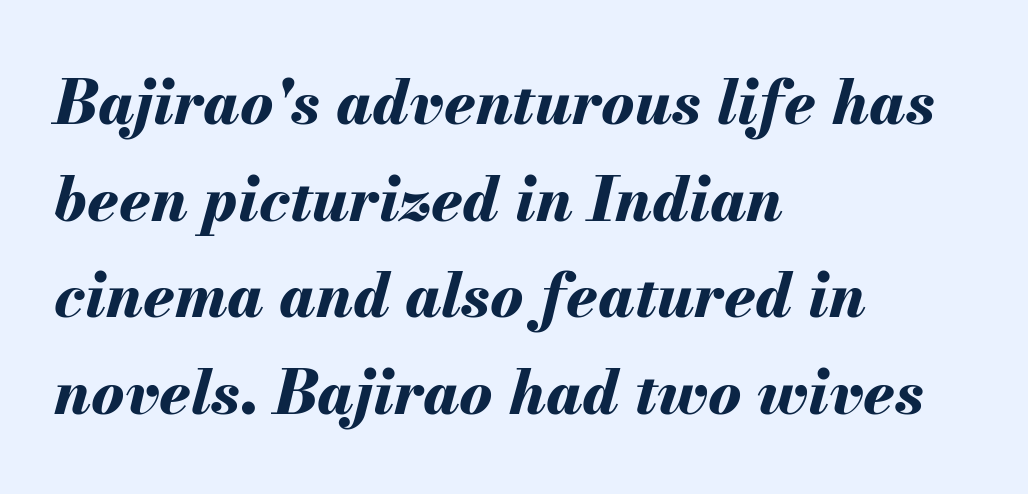
{"italic": "yes", "lean": "right", "slant_degrees": 13, "bold": "yes", "weight": "bold", "width": "normal", "stroke_contrast": "medium", "x_height": "small", "monospaced": "no", "underline": "no", "align": "left", "line_spacing": "normal", "line_spacing_ratio": 1.56, "letter_spacing": "normal", "letter_spacing_em": 0.0, "glyph_px": 62}
